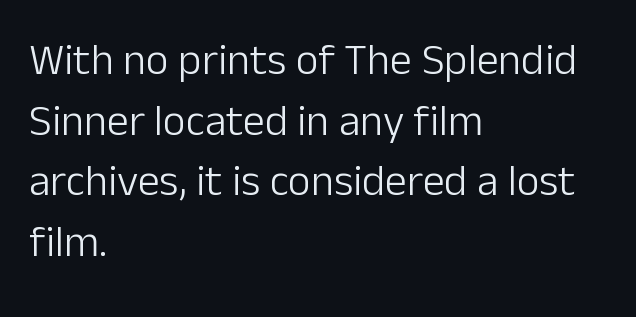
The image shows 44 px light sans-serif type, upright; set left-aligned, normal line spacing (1.38x), normal letter spacing, not underlined; low stroke contrast and a medium x-height.
